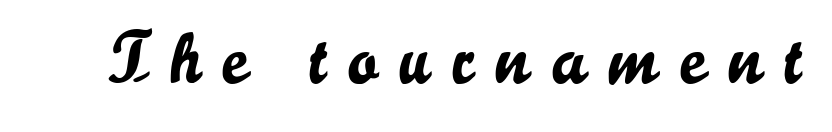
The image shows 72 px sans-serif type; set unusually wide letter spacing (+0.3 em), not underlined; low stroke contrast and a small x-height.
